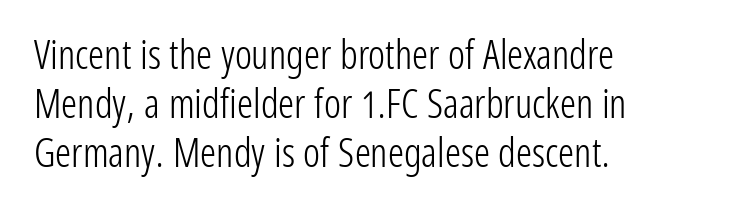
{"serif": "no", "italic": "no", "bold": "no", "weight": "light", "width": "condensed", "stroke_contrast": "low", "x_height": "medium", "monospaced": "no", "underline": "no", "align": "left", "line_spacing_ratio": 1.23, "letter_spacing": "normal", "letter_spacing_em": 0.0, "glyph_px": 40}
